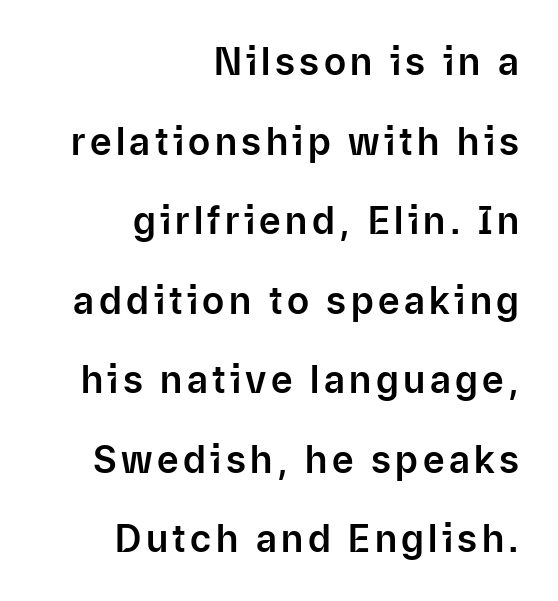
Q: Is the text italic (slanted)? A: No, it is upright.
Q: Is the typeface a serif or a sans-serif typeface? A: Sans-serif.
Q: Is the text underlined? A: No.
Q: How is the paragraph aligned? A: Right-aligned.
Q: Is the spacing between lines tight, normal or loose? A: Loose.
Q: Width (condensed, normal, or wide)? A: Normal.
Q: Stroke contrast? A: Low.
Q: x-height? A: Medium.
Q: Monospaced? A: No.
